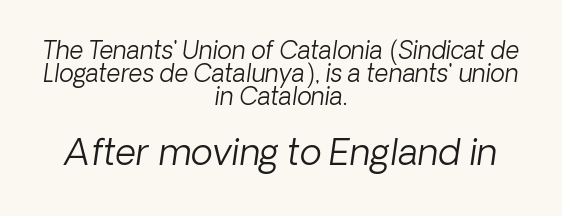
Q: Is the text bold? A: No.
Q: Is the typeface a serif or a sans-serif typeface? A: Sans-serif.
Q: Is the text underlined? A: No.
Q: How is the paragraph aligned? A: Centered.
Q: Is the spacing between letters normal or unusually wide? A: Normal.
Q: Is the spacing between lines tight, normal or loose? A: Tight.
Q: Which block of text is set in a larger size, the first (top) or the second (bottom)? A: The second (bottom) one.
Q: Width (condensed, normal, or wide)? A: Normal.
Q: Stroke contrast? A: Low.
Q: x-height? A: Medium.
Q: Monospaced? A: No.
